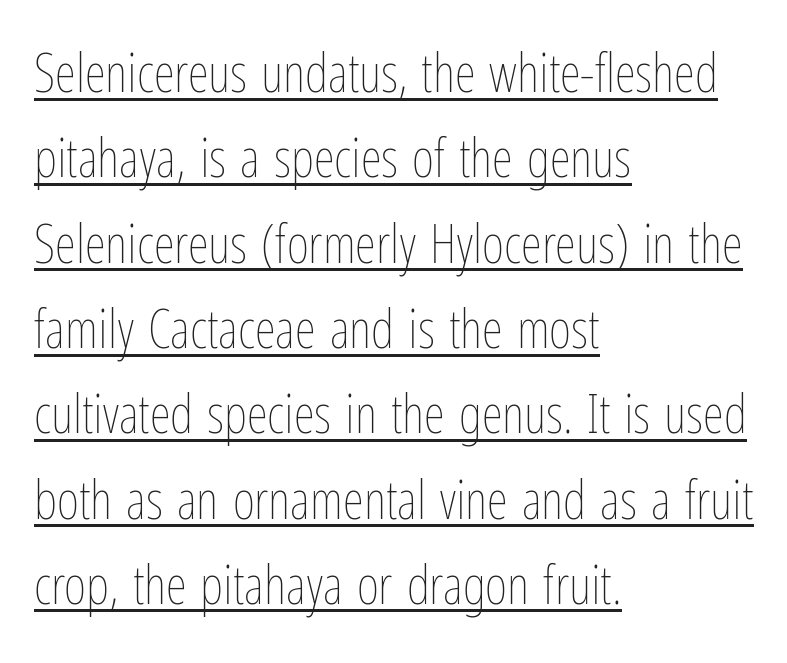
Horizontal bands of white between lines are of average thickness. Do the characters align in a grid? No, the font is proportional. Each line starts at the same left margin while the right side varies. These glyphs show unthickened strokes, regular width or finer. Does the lettering tilt? It doesn't — this is upright. Does a line run under the words? Yes, clearly.
